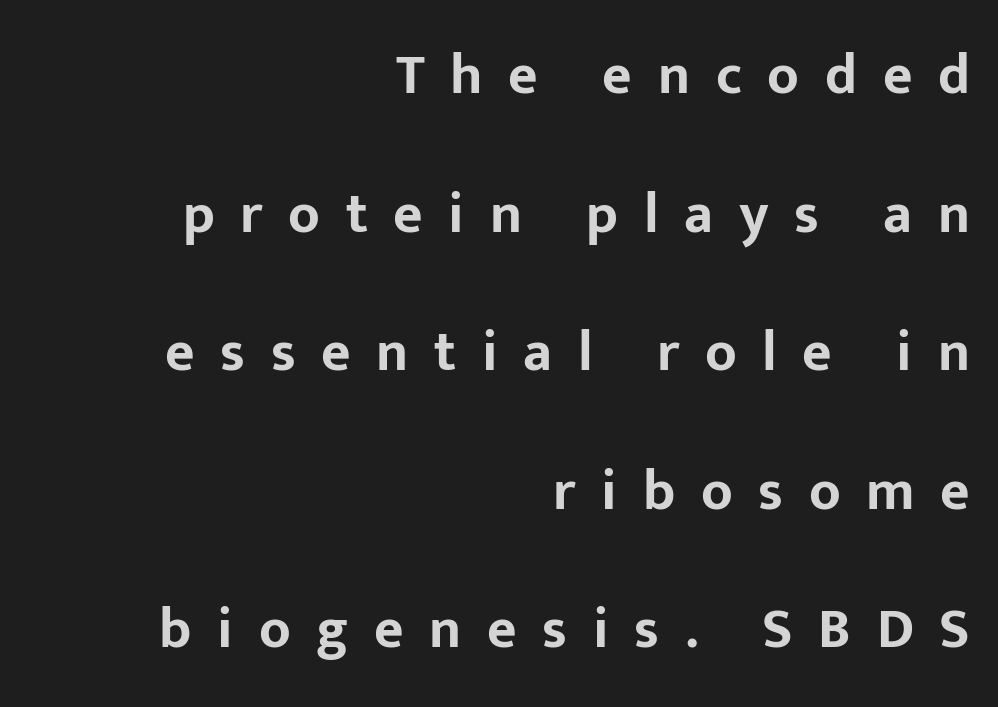
The image shows 57 px bold sans-serif type, upright; set right-aligned, loose line spacing (2.43x), unusually wide letter spacing (+0.45 em), not underlined; low stroke contrast and a medium x-height.
